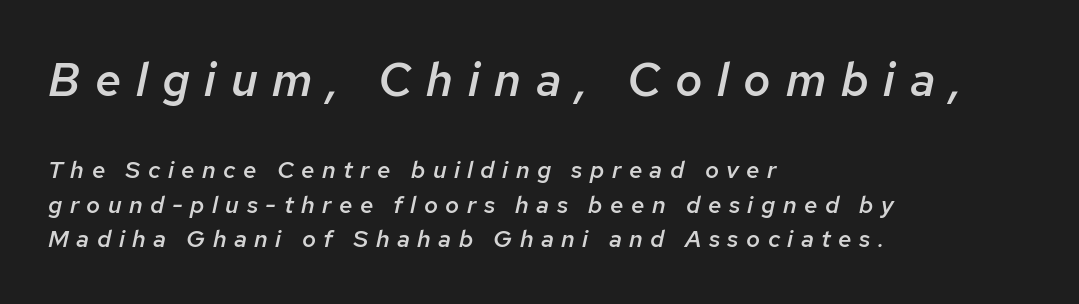
{"italic": "yes", "lean": "right", "slant_degrees": 12, "bold": "semi", "weight": "semibold", "width": "normal", "stroke_contrast": "low", "x_height": "medium", "monospaced": "no", "underline": "no", "align": "left", "line_spacing": "normal", "line_spacing_ratio": 1.44, "letter_spacing": "wide", "letter_spacing_em": 0.31, "larger_block": "first", "size_ratio": 1.96, "glyph_px": 47}
